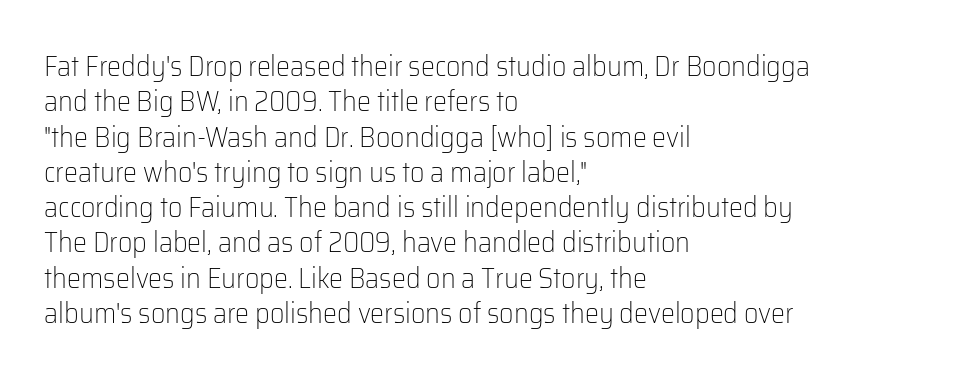
Spacing between characters is what you'd get straight out of the box. This block has exactly the height ordinary leading produces. The letterforms sit at book weight or below. Posture: upright roman. The rendering uses natural spacing where letterforms have individual widths. Quick note: underline off.
